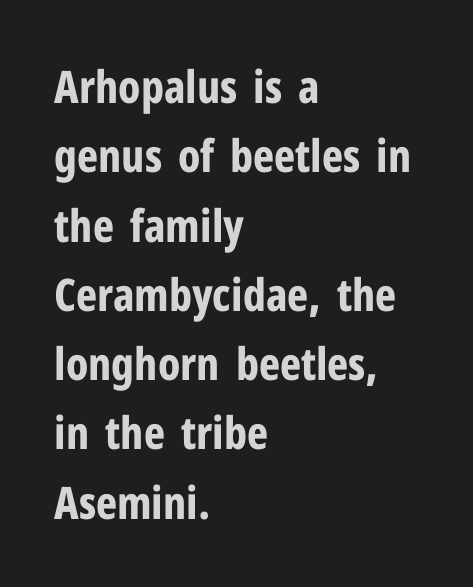
Q: Is the text bold? A: Yes.
Q: Is the text italic (slanted)? A: No, it is upright.
Q: Is the typeface a serif or a sans-serif typeface? A: Sans-serif.
Q: Is the text underlined? A: No.
Q: How is the paragraph aligned? A: Left-aligned.
Q: Is the spacing between letters normal or unusually wide? A: Normal.
Q: Is the spacing between lines tight, normal or loose? A: Normal.
Q: Width (condensed, normal, or wide)? A: Condensed.
Q: Stroke contrast? A: Low.
Q: x-height? A: Medium.
Q: Monospaced? A: No.
